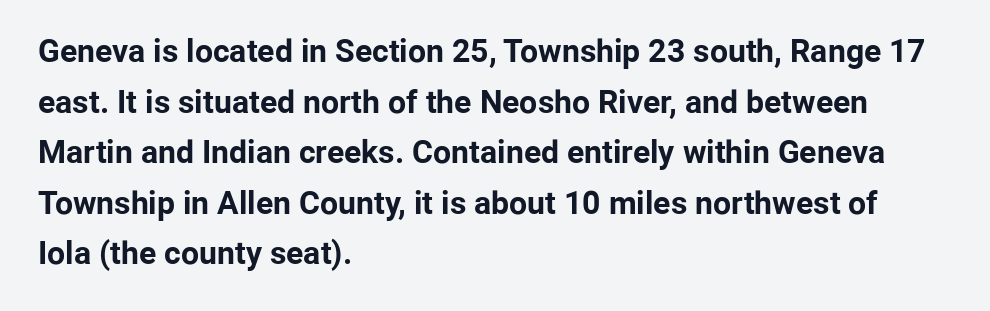
{"serif": "no", "italic": "no", "bold": "yes", "weight": "bold", "width": "normal", "stroke_contrast": "low", "x_height": "medium", "monospaced": "no", "underline": "no", "align": "left", "line_spacing": "normal", "line_spacing_ratio": 1.58, "letter_spacing": "normal", "letter_spacing_em": 0.0, "glyph_px": 32}
